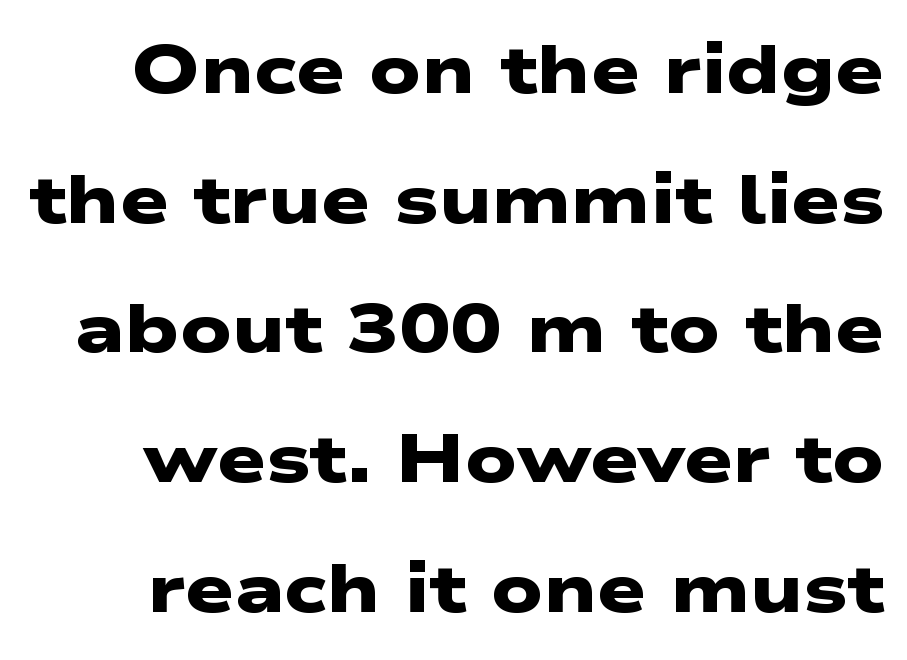
Q: Is the text bold? A: Yes.
Q: Is the typeface a serif or a sans-serif typeface? A: Sans-serif.
Q: Is the text underlined? A: No.
Q: Is the spacing between letters normal or unusually wide? A: Normal.
Q: Width (condensed, normal, or wide)? A: Wide.
Q: Stroke contrast? A: Low.
Q: x-height? A: Medium.
Q: Monospaced? A: No.
